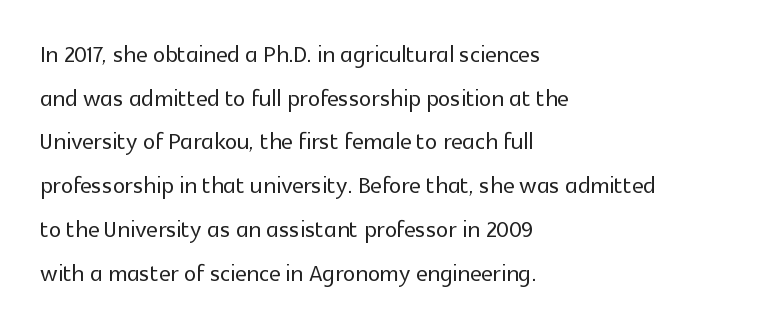
Q: Is the text italic (slanted)? A: No, it is upright.
Q: Is the typeface a serif or a sans-serif typeface? A: Sans-serif.
Q: Is the text underlined? A: No.
Q: How is the paragraph aligned? A: Left-aligned.
Q: Is the spacing between letters normal or unusually wide? A: Normal.
Q: Is the spacing between lines tight, normal or loose? A: Normal.
Q: Width (condensed, normal, or wide)? A: Normal.
Q: x-height? A: Medium.
Q: Monospaced? A: No.
